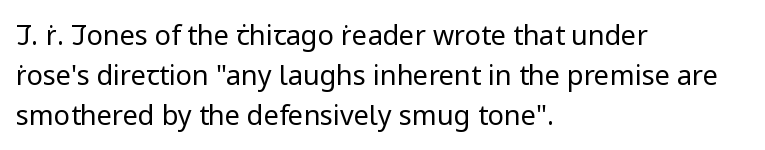
Q: Is the text bold? A: No.
Q: Is the text italic (slanted)? A: No, it is upright.
Q: Is the text underlined? A: No.
Q: How is the paragraph aligned? A: Left-aligned.
Q: Is the spacing between letters normal or unusually wide? A: Normal.
Q: Is the spacing between lines tight, normal or loose? A: Normal.
